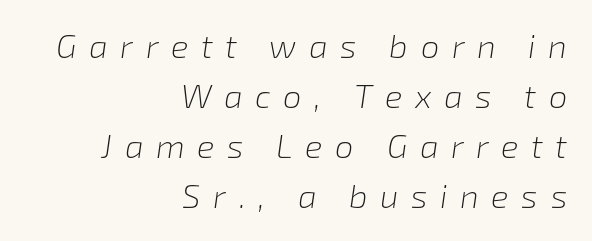
{"italic": "yes", "lean": "right", "slant_degrees": 8, "bold": "no", "weight": "light", "width": "normal", "stroke_contrast": "low", "x_height": "medium", "monospaced": "no", "underline": "no", "align": "right", "line_spacing": "normal", "line_spacing_ratio": 1.52, "letter_spacing": "wide", "letter_spacing_em": 0.38, "glyph_px": 33}
